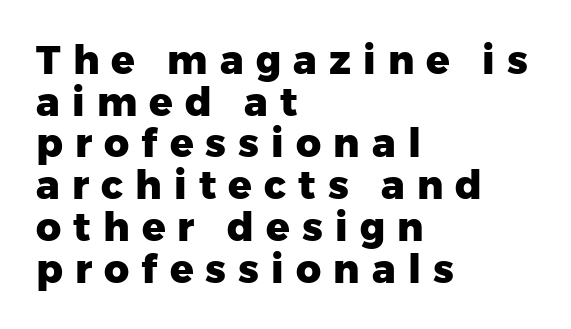
The image shows 39 px heavy sans-serif type, upright; set left-aligned, tight line spacing (1.07x), unusually wide letter spacing (+0.31 em), not underlined; low stroke contrast and a medium x-height.
